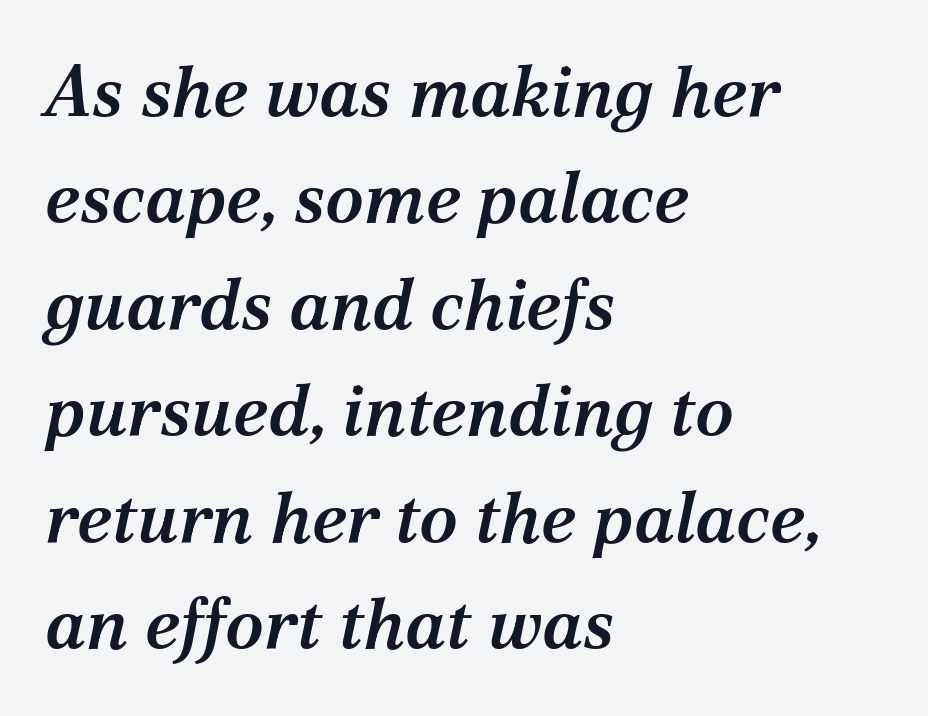
The image shows 71 px semibold serif type, italic (leaning right); set left-aligned, normal line spacing (1.5x), normal letter spacing, not underlined; medium stroke contrast and a medium x-height.
